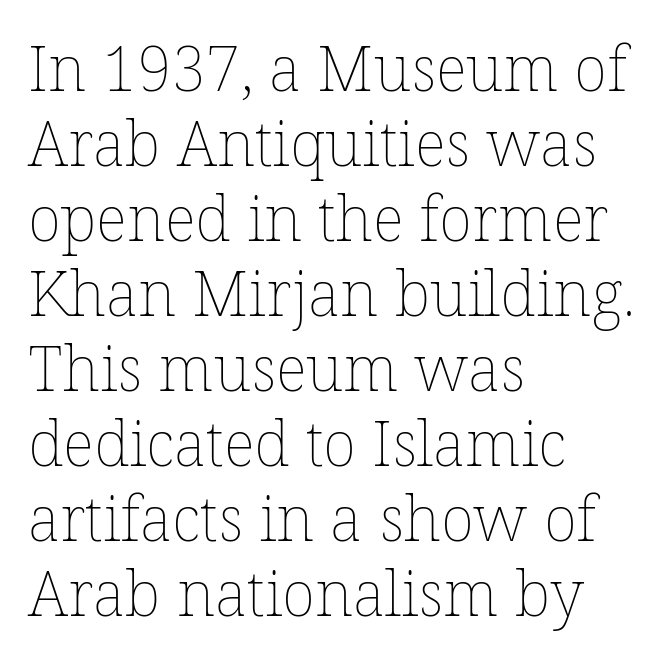
Q: Is the text bold? A: No.
Q: Is the text italic (slanted)? A: No, it is upright.
Q: Is the text underlined? A: No.
Q: How is the paragraph aligned? A: Left-aligned.
Q: Is the spacing between letters normal or unusually wide? A: Normal.
Q: Width (condensed, normal, or wide)? A: Normal.
Q: Stroke contrast? A: Low.
Q: x-height? A: Medium.
Q: Monospaced? A: No.
